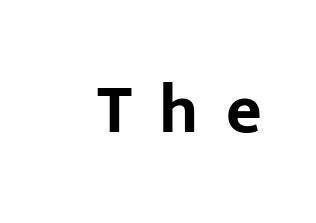
Q: Is the text bold? A: Yes.
Q: Is the text italic (slanted)? A: No, it is upright.
Q: Is the typeface a serif or a sans-serif typeface? A: Sans-serif.
Q: Is the text underlined? A: No.
Q: Is the spacing between letters normal or unusually wide? A: Unusually wide.
Q: Width (condensed, normal, or wide)? A: Normal.
Q: Stroke contrast? A: Low.
Q: x-height? A: Medium.
Q: Monospaced? A: No.
